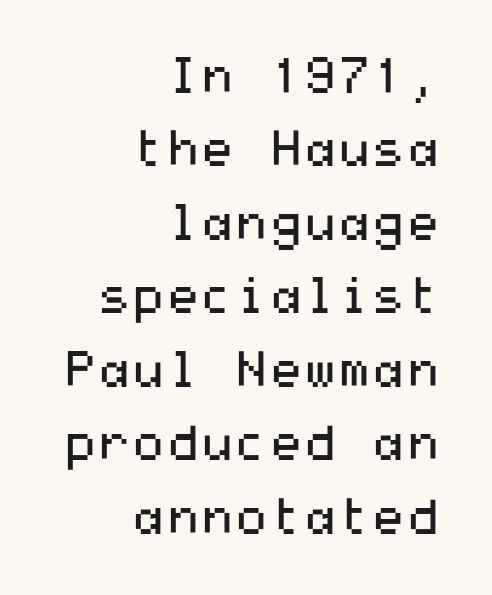
{"serif": "no", "italic": "no", "bold": "no", "weight": "regular", "width": "wide", "stroke_contrast": "medium", "x_height": "medium", "underline": "no", "align": "right", "line_spacing": "normal", "line_spacing_ratio": 1.5, "letter_spacing": "normal", "letter_spacing_em": 0.0, "glyph_px": 49}
